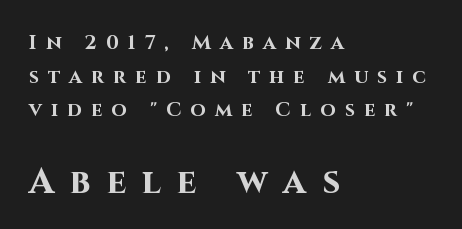
When letters stand straight like this, we call the style roman or upright. Think of a printed novel: that variable character pitch is what you see here. In terms of letterspacing, this is a distinctly airy, spread setting. A student would notice the bottom passage is typeset larger than what precedes it.
